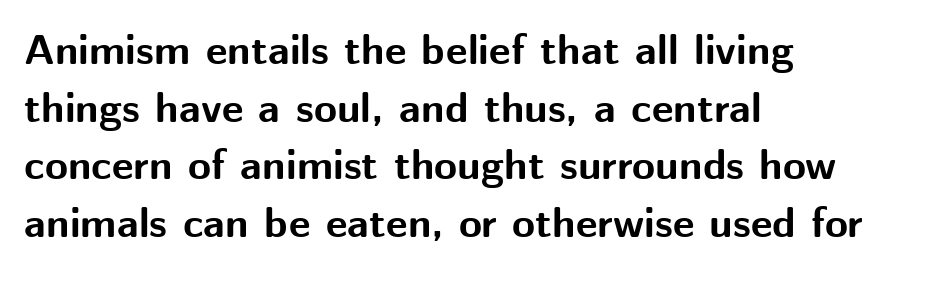
The rendering uses a moderate line-height, typical for paragraphs. Stroke thickness is high; the sample reads as a true bold. The letters stand upright; this is a roman face. Descenders hang freely into open space. Compared with typical body copy, the letter spacing here is the same. Serif or sans? Sans — the stroke terminals are bare.
